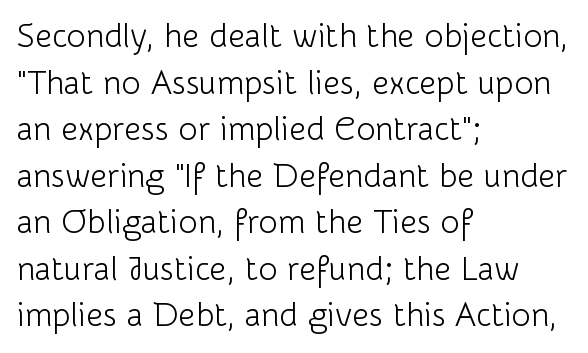
The passage shown is typed in a proportional face where columns would drift. The letters carry no serifs — their stems end cleanly without finishing strokes. Compared with typical paragraphs, the rows here are spaced about the same. The face used here is rendered with its standard letterfit. Bare-footed words on every line. The lettering stays uniformly vertical, giving the passage a roman look.
